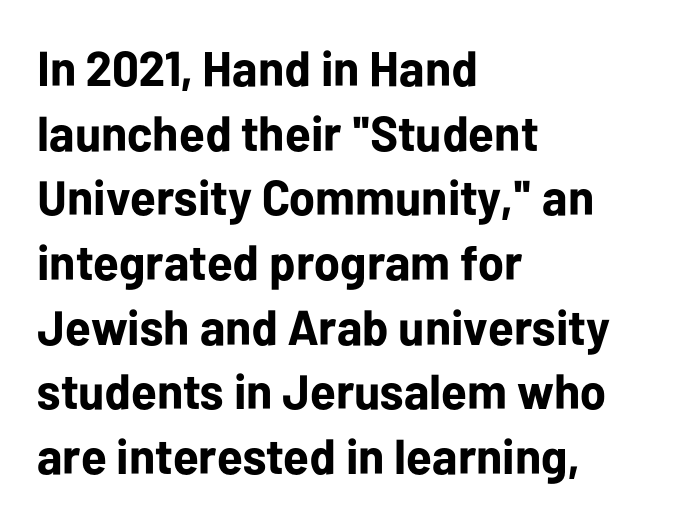
Italic? Not at all — the glyphs are vertical. Words appear dense and cohesive because spacing is normal. Check under the words: just untouched page. Each letter keeps its own natural width here, so spacing adapts to shape.
